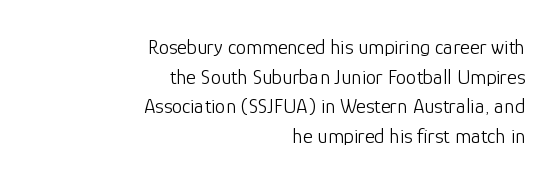
The image shows 21 px text type, upright; set right-aligned, normal line spacing (1.41x), normal letter spacing, not underlined.
